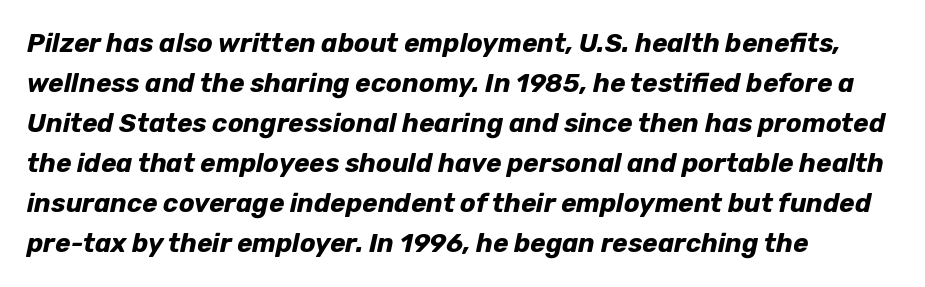
The image shows 26 px bold type, italic (leaning right); set left-aligned, normal line spacing (1.54x), normal letter spacing, not underlined.
